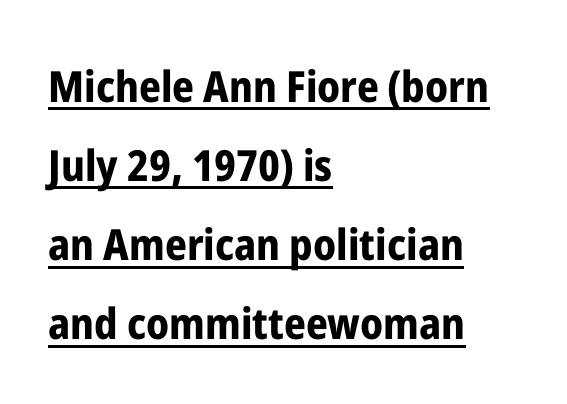
Q: Is the text bold? A: Yes.
Q: Is the text italic (slanted)? A: No, it is upright.
Q: Is the typeface a serif or a sans-serif typeface? A: Sans-serif.
Q: Is the text underlined? A: Yes.
Q: How is the paragraph aligned? A: Left-aligned.
Q: Is the spacing between letters normal or unusually wide? A: Normal.
Q: Width (condensed, normal, or wide)? A: Condensed.
Q: Stroke contrast? A: Low.
Q: x-height? A: Medium.
Q: Monospaced? A: No.
